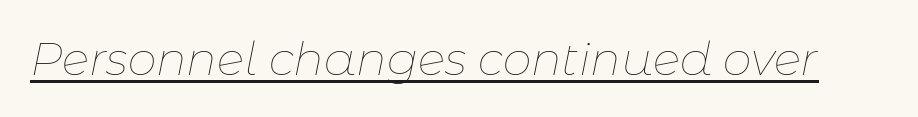
The image shows 46 px thin type, italic (leaning right); set normal letter spacing, underlined; low stroke contrast and a medium x-height.
